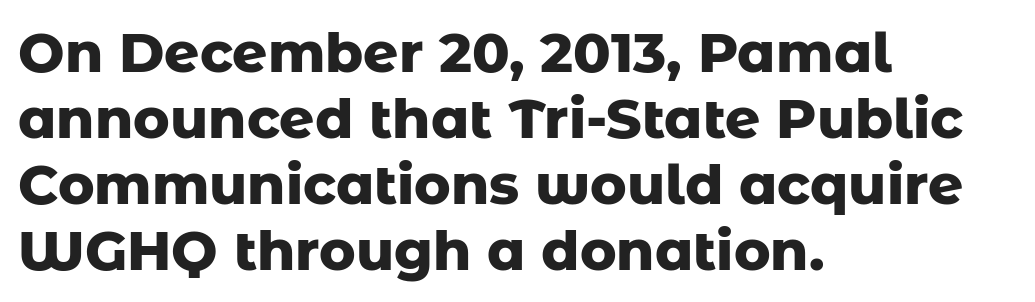
Q: Is the text bold? A: Yes.
Q: Is the text italic (slanted)? A: No, it is upright.
Q: Is the typeface a serif or a sans-serif typeface? A: Sans-serif.
Q: Is the text underlined? A: No.
Q: How is the paragraph aligned? A: Left-aligned.
Q: Is the spacing between letters normal or unusually wide? A: Normal.
Q: Width (condensed, normal, or wide)? A: Normal.
Q: Stroke contrast? A: Low.
Q: x-height? A: Medium.
Q: Monospaced? A: No.
